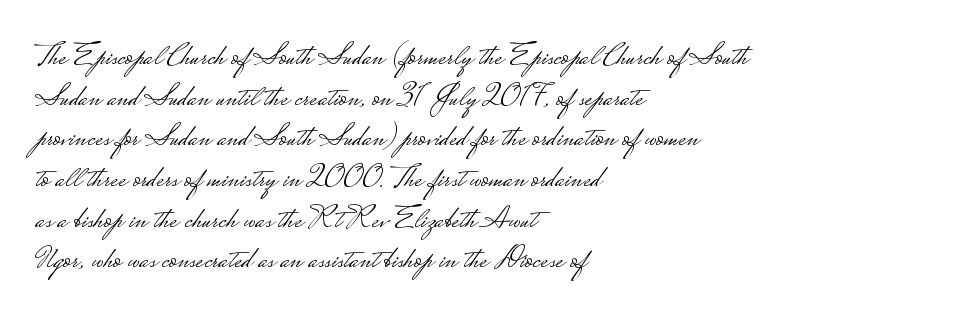
{"serif": "no", "bold": "no", "weight": "light", "width": "wide", "stroke_contrast": "low", "monospaced": "no", "underline": "no", "align": "left", "line_spacing": "normal", "line_spacing_ratio": 1.27, "letter_spacing": "normal", "letter_spacing_em": 0.0, "glyph_px": 32}
